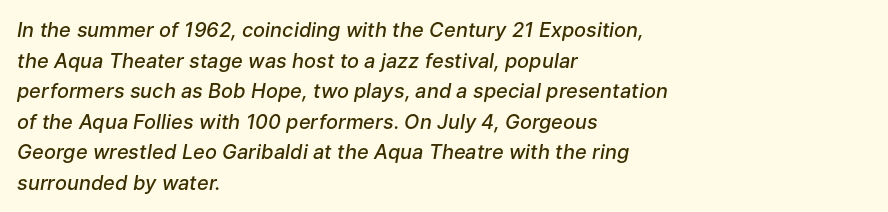
The image shows 20 px text type, italic (leaning right); set left-aligned, normal line spacing (1.53x), normal letter spacing, not underlined.
